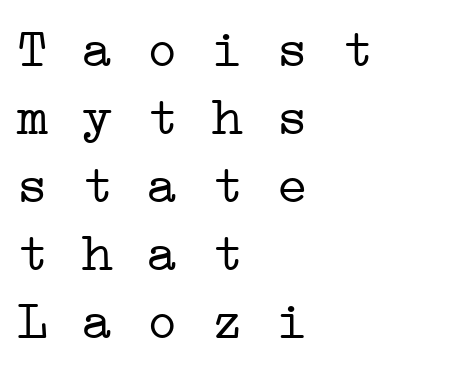
A normal amount of white space separates one row of letters from the next. The face used here is monospaced, like something from a code editor. This rendering employs a face with finishing strokes, i.e., a serif. The strip under each line holds only bare page.
